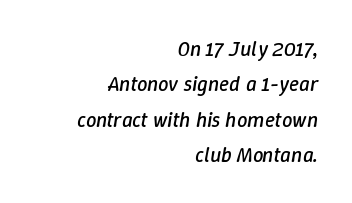
Q: Is the text bold? A: No.
Q: Is the text italic (slanted)? A: Yes, it leans right by about 9 degrees.
Q: Is the text underlined? A: No.
Q: How is the paragraph aligned? A: Right-aligned.
Q: Is the spacing between letters normal or unusually wide? A: Normal.
Q: Is the spacing between lines tight, normal or loose? A: Normal.
